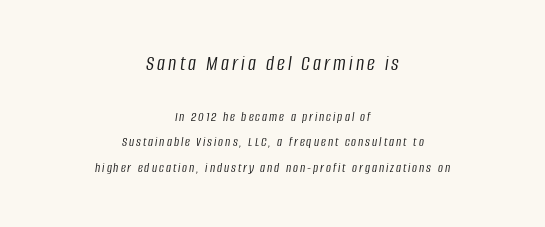
The passage shown is not bold in any degree. Only glyphs here, with clear space below each row. The passage shown leans; its letterforms are oblique. Size contrast runs from large at the top to small at the bottom. Teacher's note: observe the equal gaps on both sides — that is centered alignment.
